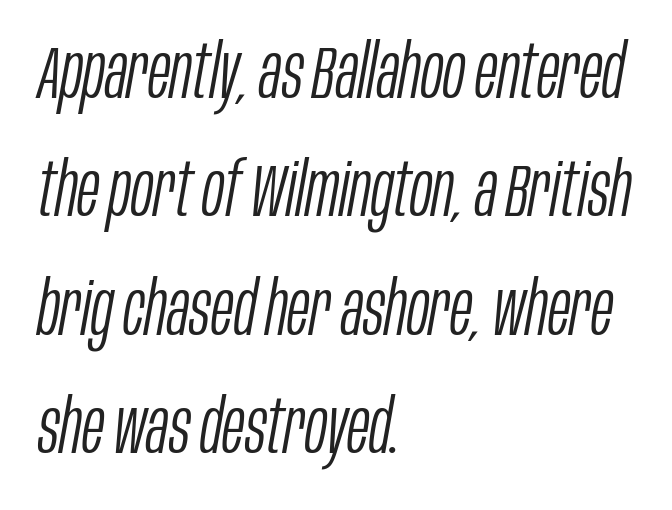
The space directly below the letters is spotless. Is the stroke heavy? The answer is a plain regular-or-lighter. The face used here has a pronounced slope to its letters. Compared with typical body copy, the letter spacing here is the same. The face used here is proportionally spaced, like ordinary book or web type. Casual observation: everything's shoved over to the left.
